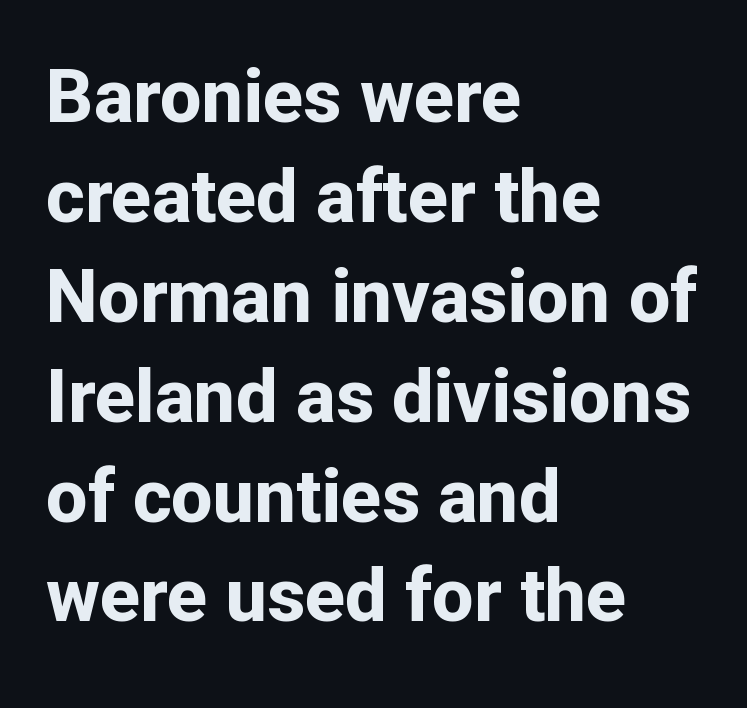
Q: Is the text bold? A: Yes.
Q: Is the text italic (slanted)? A: No, it is upright.
Q: Is the typeface a serif or a sans-serif typeface? A: Sans-serif.
Q: Is the text underlined? A: No.
Q: How is the paragraph aligned? A: Left-aligned.
Q: Is the spacing between letters normal or unusually wide? A: Normal.
Q: Is the spacing between lines tight, normal or loose? A: Normal.
Q: Width (condensed, normal, or wide)? A: Normal.
Q: Stroke contrast? A: Low.
Q: x-height? A: Medium.
Q: Monospaced? A: No.
